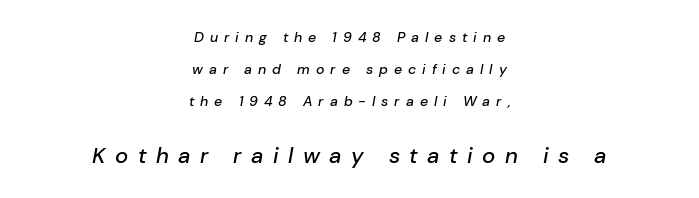
{"italic": "yes", "lean": "right", "slant_degrees": 10, "underline": "no", "align": "center", "line_spacing": "loose", "line_spacing_ratio": 2.27, "letter_spacing": "wide", "letter_spacing_em": 0.43, "larger_block": "second", "size_ratio": 1.57, "glyph_px": 22}
